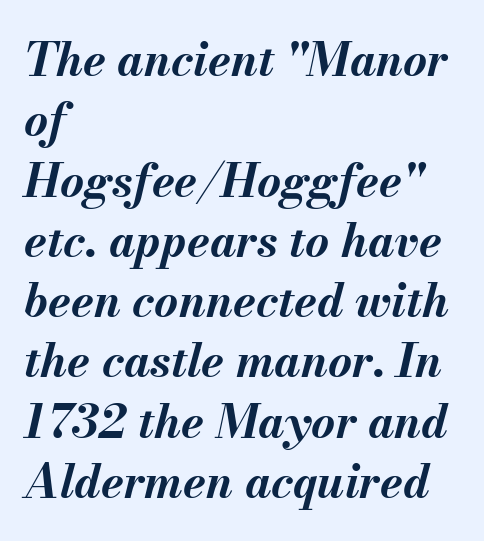
Q: Is the text bold? A: Yes.
Q: Is the text italic (slanted)? A: Yes, it leans right by about 13 degrees.
Q: Is the text underlined? A: No.
Q: How is the paragraph aligned? A: Left-aligned.
Q: Is the spacing between letters normal or unusually wide? A: Normal.
Q: Is the spacing between lines tight, normal or loose? A: Normal.
Q: Width (condensed, normal, or wide)? A: Normal.
Q: Stroke contrast? A: Medium.
Q: x-height? A: Small.
Q: Monospaced? A: No.
